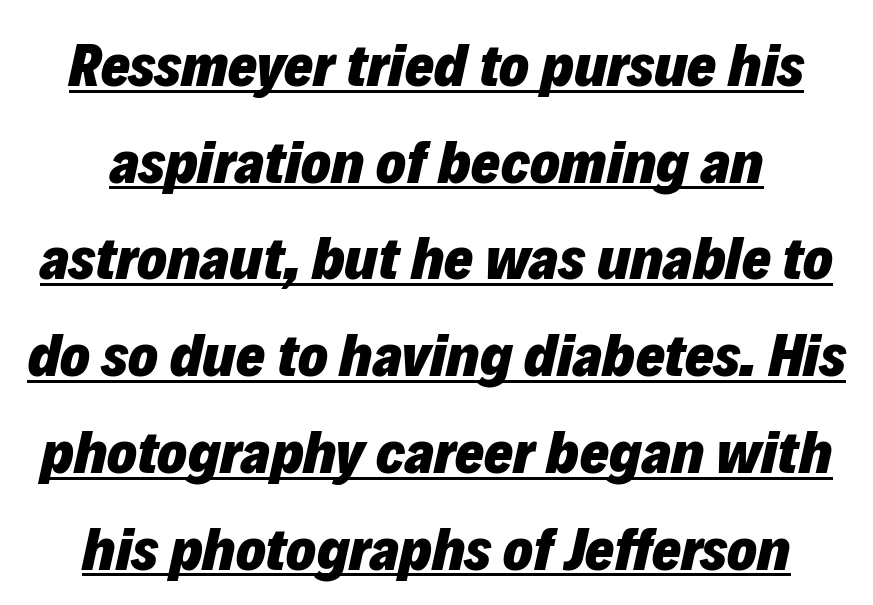
Think of a printed novel: that variable character pitch is what you see here. Slant detected: the letters are inclined. The leading is moderate, giving the passage an even texture. Students, observe the line beneath the letters — that is underlining. The face used here has the dense, thick strokes of a bold.
